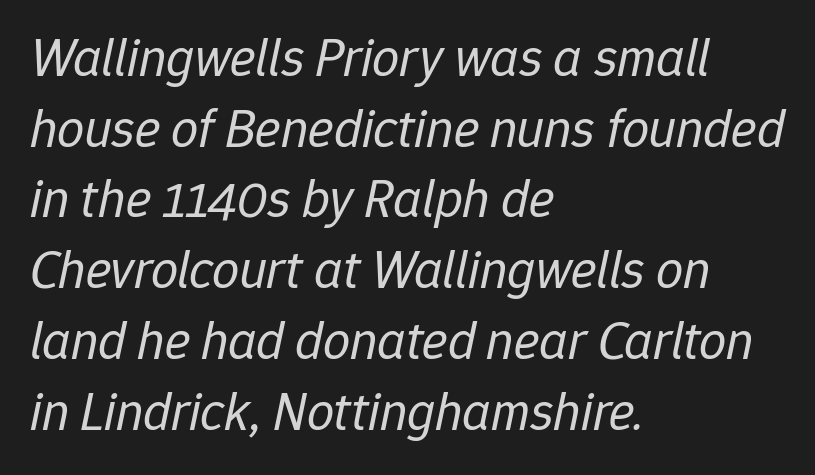
{"italic": "yes", "lean": "right", "slant_degrees": 12, "bold": "no", "weight": "regular", "width": "normal", "stroke_contrast": "low", "x_height": "medium", "monospaced": "no", "underline": "no", "align": "left", "line_spacing": "normal", "line_spacing_ratio": 1.31, "letter_spacing": "normal", "letter_spacing_em": 0.0, "glyph_px": 54}
